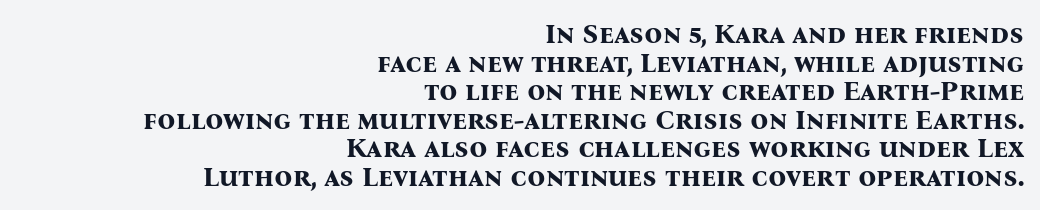
The image shows 28 px bold serif type, upright; set right-aligned, tight line spacing (1.02x), normal letter spacing, not underlined; medium stroke contrast and a medium x-height.
